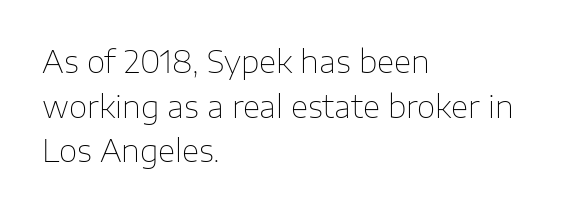
{"serif": "no", "italic": "no", "bold": "no", "weight": "thin", "width": "normal", "stroke_contrast": "low", "x_height": "medium", "monospaced": "no", "underline": "no", "align": "left", "line_spacing": "normal", "line_spacing_ratio": 1.49, "letter_spacing": "normal", "letter_spacing_em": 0.0, "glyph_px": 30}
